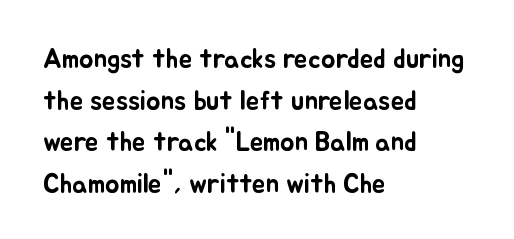
A typesetter would call this zero additional tracking. Line beginnings align vertically; line endings do not. The leading is moderate, giving the passage an even texture. No italicization has been applied; the sample stays upright. This rendering features lettering with no underline.
